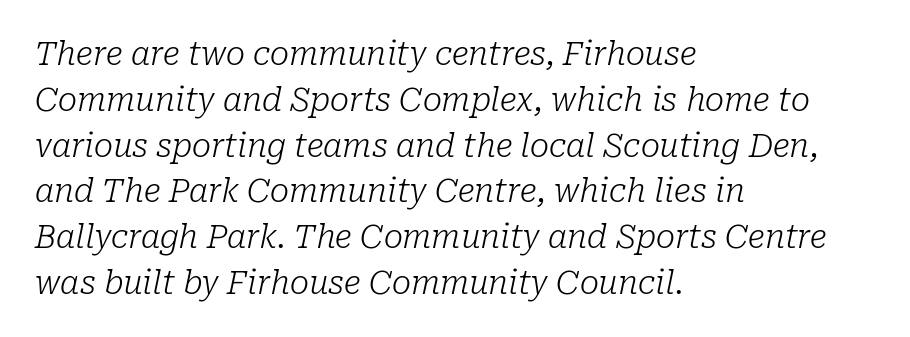
The image shows 32 px light serif type, italic (leaning right); set left-aligned, normal line spacing (1.43x), normal letter spacing, not underlined; low stroke contrast and a medium x-height.
